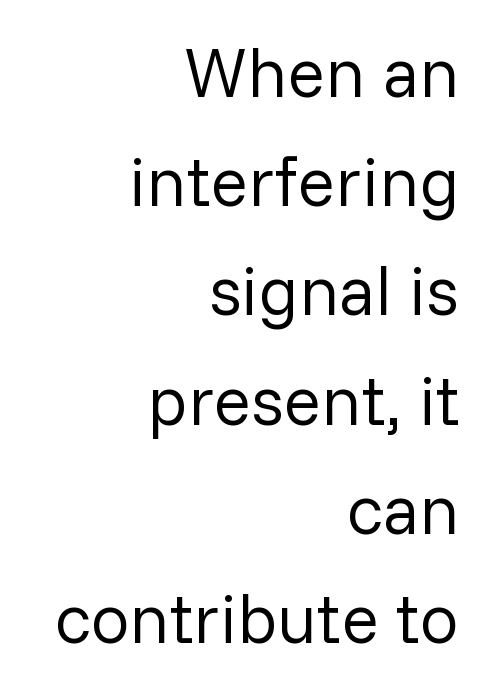
This rendering uses right alignment, leaving the left contour irregular. Type without underlining. A typesetter would call this proportional, since set widths differ per character. The font's upright variant was chosen for this text. Weight: in the light-to-regular range.
